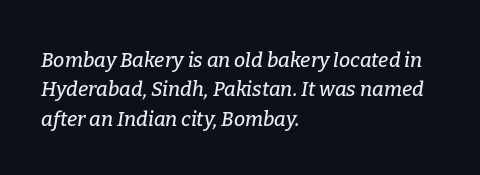
Q: Is the text italic (slanted)? A: Yes, it leans right by about 9 degrees.
Q: Is the text underlined? A: No.
Q: How is the paragraph aligned? A: Left-aligned.
Q: Is the spacing between letters normal or unusually wide? A: Normal.
Q: Is the spacing between lines tight, normal or loose? A: Normal.
